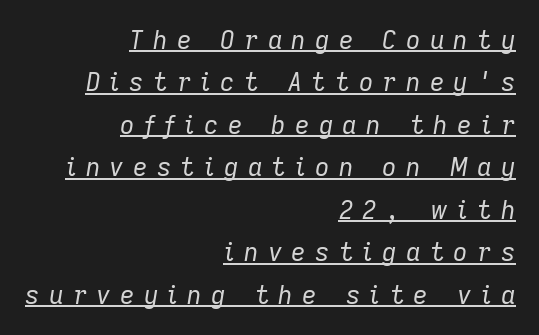
The image shows 25 px text type, italic (leaning right); set right-aligned, normal line spacing (1.7x), unusually wide letter spacing (+0.37 em), underlined.
